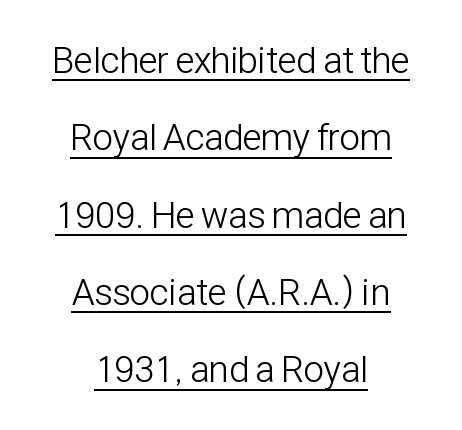
{"serif": "no", "italic": "no", "bold": "no", "weight": "light", "width": "condensed", "stroke_contrast": "low", "x_height": "medium", "monospaced": "no", "underline": "yes", "align": "center", "line_spacing": "loose", "line_spacing_ratio": 2.09, "letter_spacing": "normal", "letter_spacing_em": 0.0, "glyph_px": 37}
